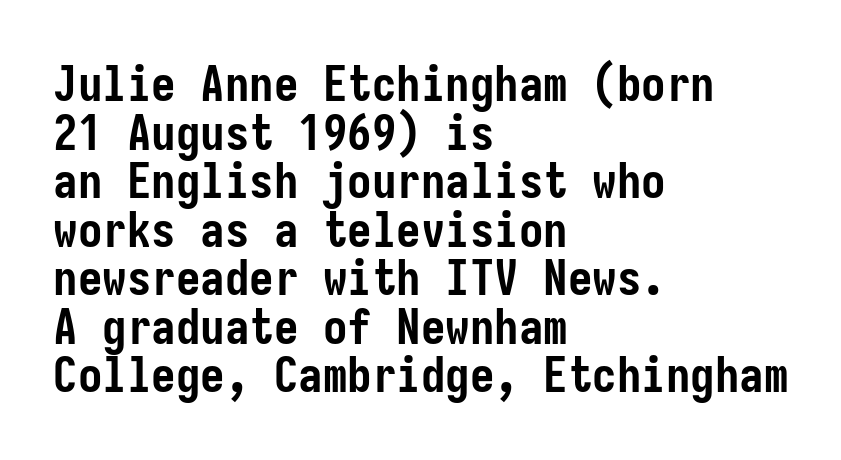
When letters stand straight like this, we call the style roman or upright. This rendering leaves character spacing at its baseline value. Students, this is bold: see how much ink each stroke carries. A student would call this left alignment; a typographer would say flush left, rag right. The block of text is dense from top to bottom, with scant space between rows.
